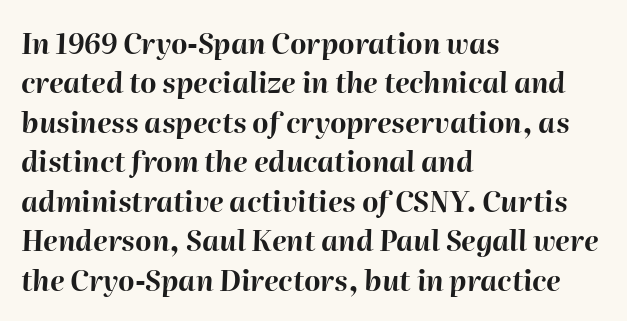
{"italic": "yes", "lean": "right", "slant_degrees": 2, "bold": "yes", "weight": "bold", "width": "normal", "stroke_contrast": "high", "x_height": "medium", "monospaced": "no", "underline": "no", "align": "left", "line_spacing": "normal", "line_spacing_ratio": 1.41, "letter_spacing": "normal", "letter_spacing_em": 0.0, "glyph_px": 28}
